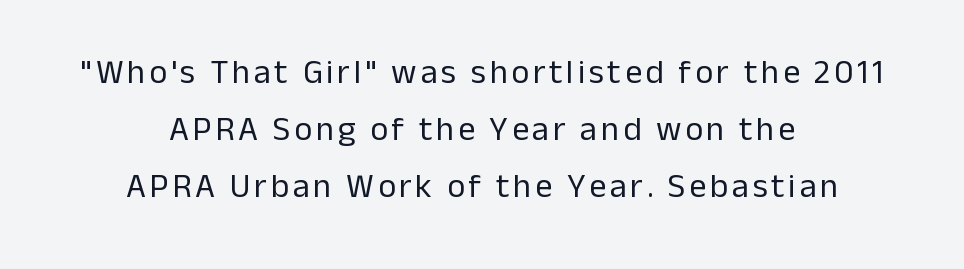
Q: Is the text bold? A: No.
Q: Is the text italic (slanted)? A: No, it is upright.
Q: Is the typeface a serif or a sans-serif typeface? A: Sans-serif.
Q: Is the text underlined? A: No.
Q: How is the paragraph aligned? A: Centered.
Q: Is the spacing between lines tight, normal or loose? A: Normal.
Q: Width (condensed, normal, or wide)? A: Normal.
Q: Stroke contrast? A: Low.
Q: x-height? A: Medium.
Q: Monospaced? A: No.
